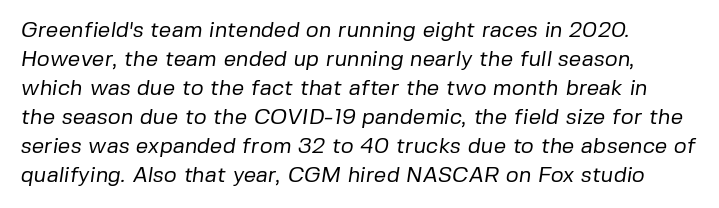
Q: Is the text bold? A: No.
Q: Is the text underlined? A: No.
Q: How is the paragraph aligned? A: Left-aligned.
Q: Is the spacing between letters normal or unusually wide? A: Normal.
Q: Is the spacing between lines tight, normal or loose? A: Normal.
